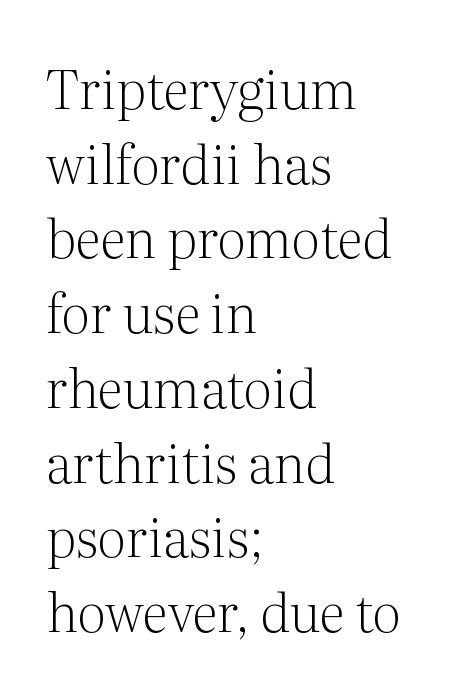
The image shows 53 px light serif type, upright; set left-aligned, normal line spacing (1.41x), normal letter spacing, not underlined; medium stroke contrast and a medium x-height.
